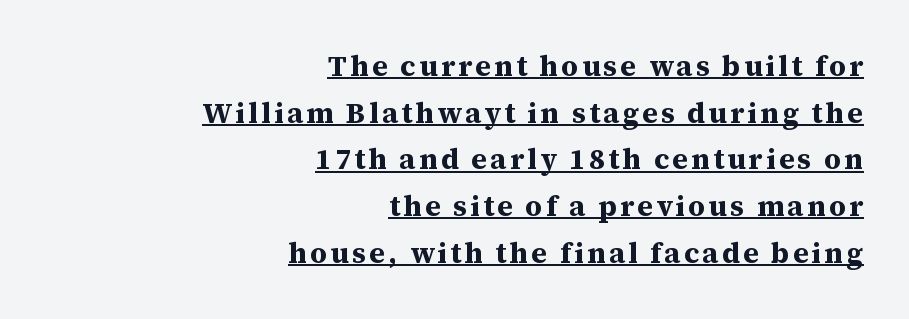
{"serif": "yes", "italic": "no", "bold": "yes", "weight": "bold", "width": "normal", "stroke_contrast": "medium", "x_height": "medium", "monospaced": "no", "underline": "yes", "align": "right", "line_spacing": "normal", "line_spacing_ratio": 1.61, "glyph_px": 29}
